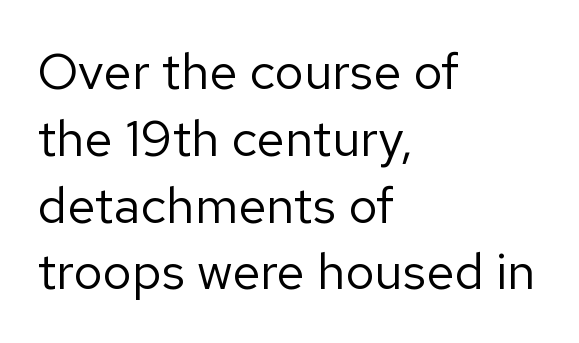
Check the space under the baseline: it is left empty. Each word holds together tightly as a unit, with standard inter-letter gaps. Casual observation: everything's shoved over to the left. The characters are drawn with everyday or finer stroke widths.
